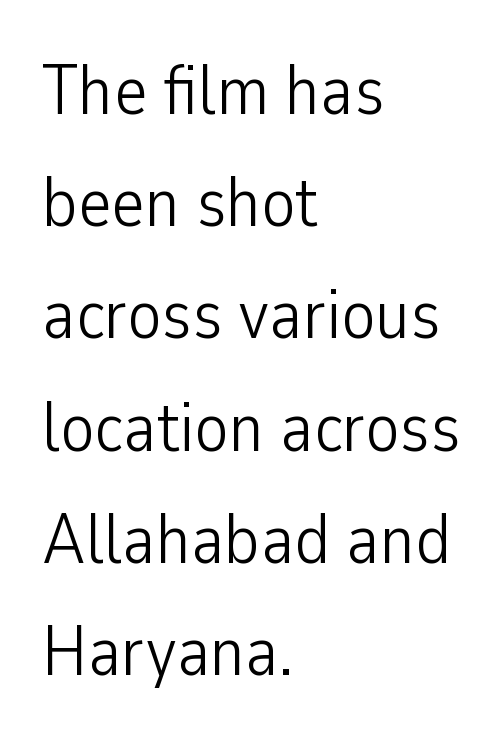
Q: Is the text bold? A: No.
Q: Is the text italic (slanted)? A: No, it is upright.
Q: Is the typeface a serif or a sans-serif typeface? A: Sans-serif.
Q: Is the text underlined? A: No.
Q: How is the paragraph aligned? A: Left-aligned.
Q: Is the spacing between letters normal or unusually wide? A: Normal.
Q: Is the spacing between lines tight, normal or loose? A: Normal.
Q: Width (condensed, normal, or wide)? A: Condensed.
Q: Stroke contrast? A: Low.
Q: x-height? A: Medium.
Q: Monospaced? A: No.
